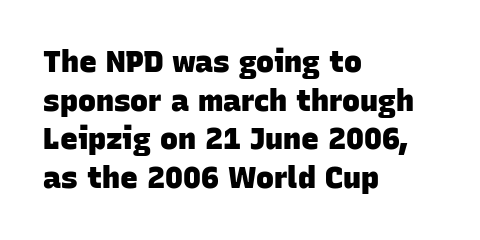
{"serif": "no", "bold": "yes", "weight": "heavy", "width": "normal", "stroke_contrast": "low", "x_height": "large", "monospaced": "no", "underline": "no", "align": "left", "line_spacing": "normal", "line_spacing_ratio": 1.29, "letter_spacing": "normal", "letter_spacing_em": 0.0, "glyph_px": 30}
